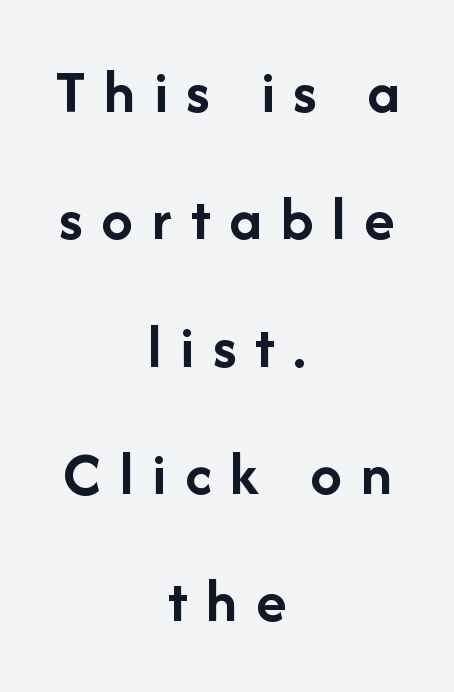
Decoration check: the copy has no underline. Weight: bold. Do the characters align in a grid? No, the font is proportional. One-word summary of the alignment: center. Notice how the stems are strictly vertical — no italics here.
